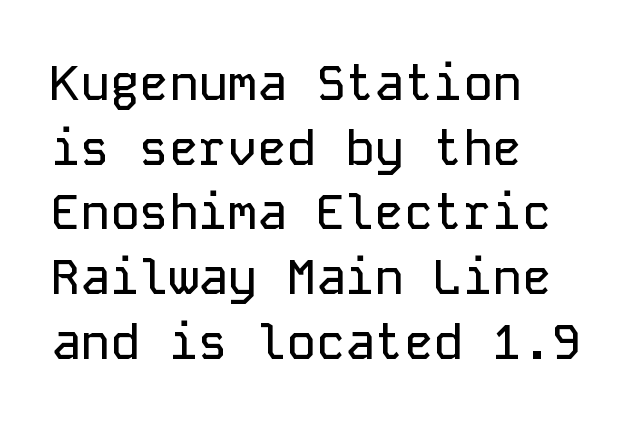
{"serif": "no", "italic": "no", "width": "normal", "stroke_contrast": "low", "x_height": "medium", "monospaced": "yes", "underline": "no", "align": "left", "line_spacing": "normal", "line_spacing_ratio": 1.32, "letter_spacing": "normal", "letter_spacing_em": 0.0, "glyph_px": 49}
